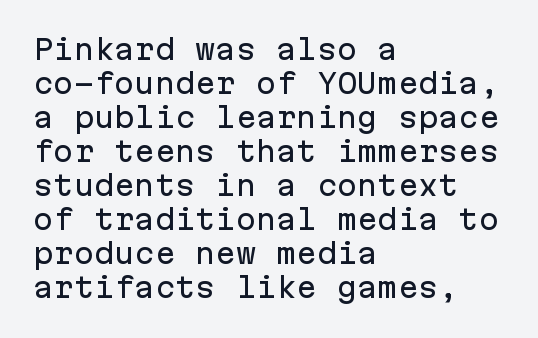
Q: Is the text italic (slanted)? A: No, it is upright.
Q: Is the text underlined? A: No.
Q: How is the paragraph aligned? A: Left-aligned.
Q: Is the spacing between letters normal or unusually wide? A: Normal.
Q: Is the spacing between lines tight, normal or loose? A: Normal.
